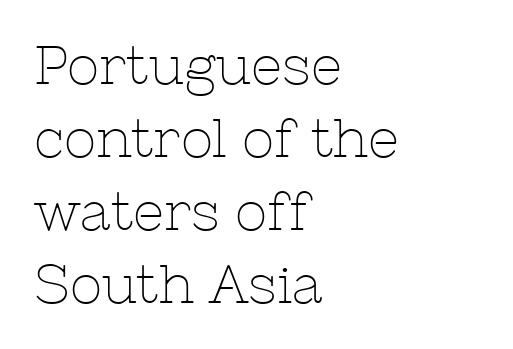
The specimen reads as upright at a glance. This rendering employs a face with finishing strokes, i.e., a serif. A typesetter would call this proportional, since set widths differ per character. Does extra space separate the letters? No, they use regular spacing. The lines sit at an ordinary, default distance from one another.
